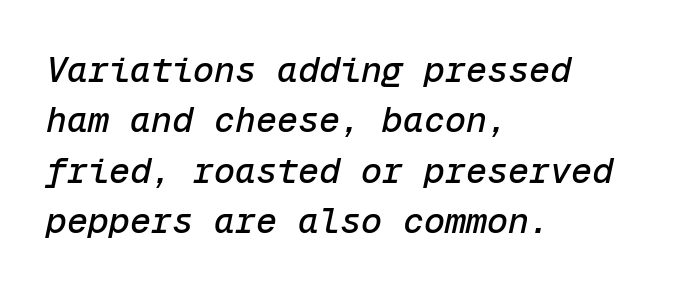
The image shows 35 px text type, italic (leaning right), monospaced; set left-aligned, normal line spacing (1.44x), normal letter spacing, not underlined; low stroke contrast and a medium x-height.
